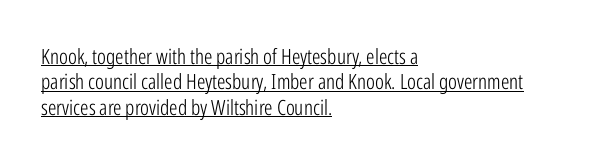
{"italic": "no", "bold": "no", "underline": "yes", "align": "left", "line_spacing_ratio": 1.21, "letter_spacing": "normal", "letter_spacing_em": 0.0, "glyph_px": 21}
